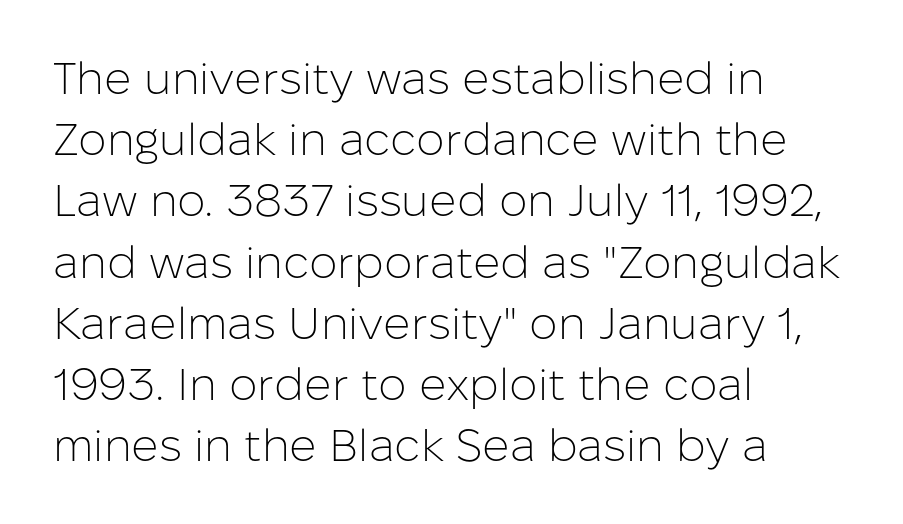
{"serif": "no", "italic": "no", "bold": "no", "weight": "light", "width": "normal", "stroke_contrast": "low", "x_height": "medium", "monospaced": "no", "underline": "no", "align": "left", "line_spacing": "normal", "line_spacing_ratio": 1.36, "letter_spacing": "normal", "letter_spacing_em": 0.0, "glyph_px": 45}
